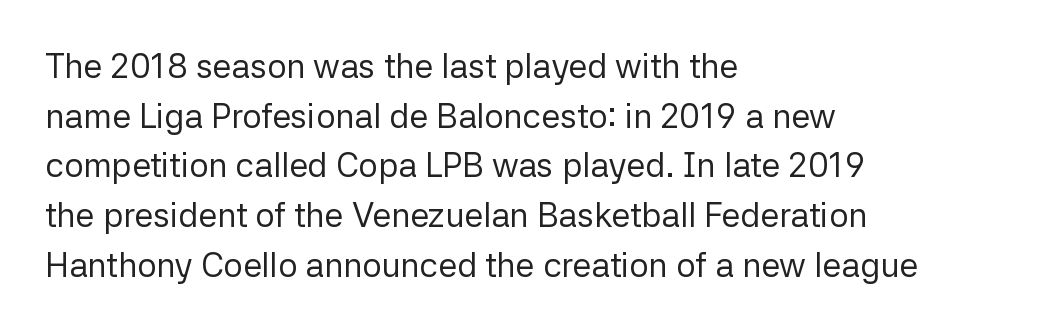
Reading down the column, the eye jumps a familiar distance to each next line. No chunkiness to these letters — they're not bold. Italic? Not at all — the glyphs are vertical. Each letter keeps its own natural width here, so spacing adapts to shape.
